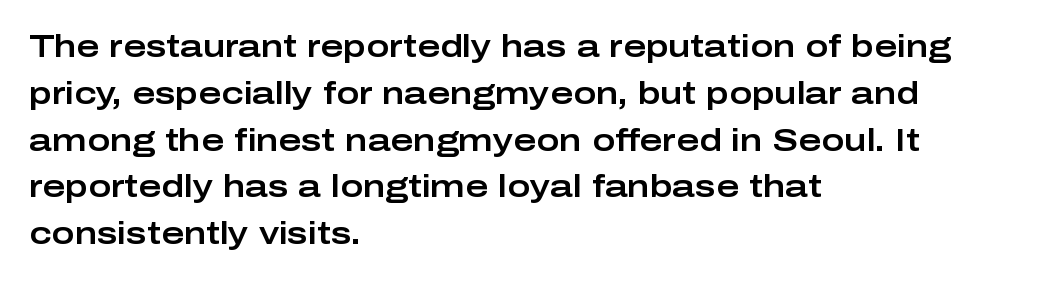
A normal amount of white space separates one row of letters from the next. Ordinary non-slanted type is in use. These lines are rendered in a variable-pitch font. No word sits above an underline.
